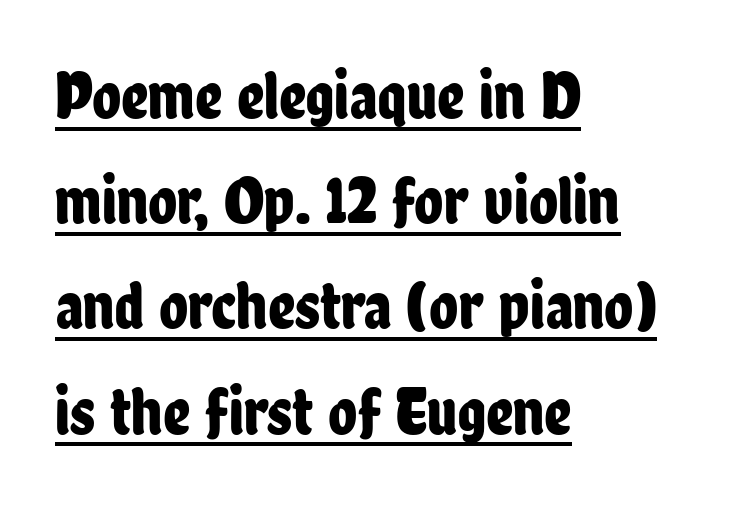
The image shows 67 px condensed sans-serif type, upright; set left-aligned, normal line spacing (1.57x), normal letter spacing, underlined; low stroke contrast and a medium x-height.
